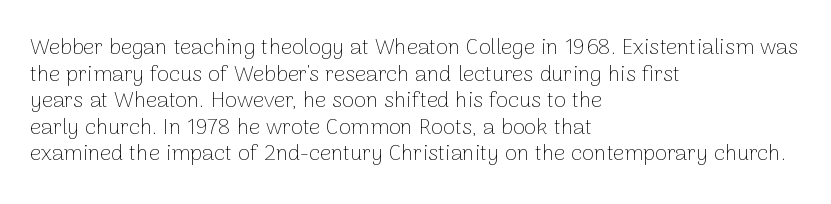
Q: Is the text bold? A: No.
Q: Is the text italic (slanted)? A: No, it is upright.
Q: Is the text underlined? A: No.
Q: How is the paragraph aligned? A: Left-aligned.
Q: Is the spacing between letters normal or unusually wide? A: Normal.
